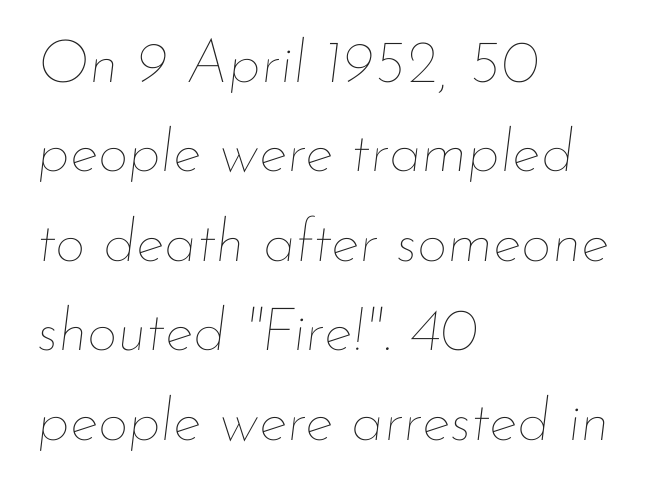
{"italic": "yes", "lean": "right", "slant_degrees": 7, "bold": "no", "weight": "thin", "width": "normal", "stroke_contrast": "low", "x_height": "small", "monospaced": "no", "underline": "no", "align": "left", "line_spacing": "normal", "line_spacing_ratio": 1.49, "letter_spacing": "normal", "letter_spacing_em": 0.0, "glyph_px": 60}
